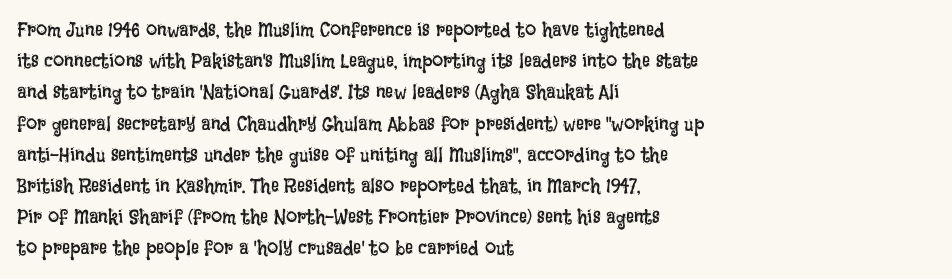
{"italic": "no", "bold": "no", "underline": "no", "align": "left", "line_spacing": "normal", "line_spacing_ratio": 1.56, "letter_spacing": "normal", "letter_spacing_em": 0.0, "glyph_px": 20}
